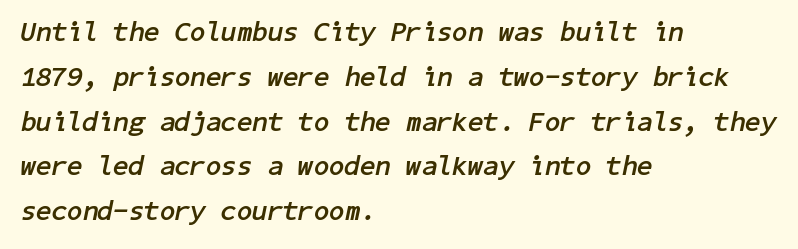
{"italic": "yes", "lean": "right", "slant_degrees": 11, "bold": "yes", "weight": "semibold", "width": "normal", "stroke_contrast": "low", "x_height": "medium", "underline": "no", "align": "left", "line_spacing": "normal", "line_spacing_ratio": 1.6, "letter_spacing": "normal", "letter_spacing_em": 0.0, "glyph_px": 28}
